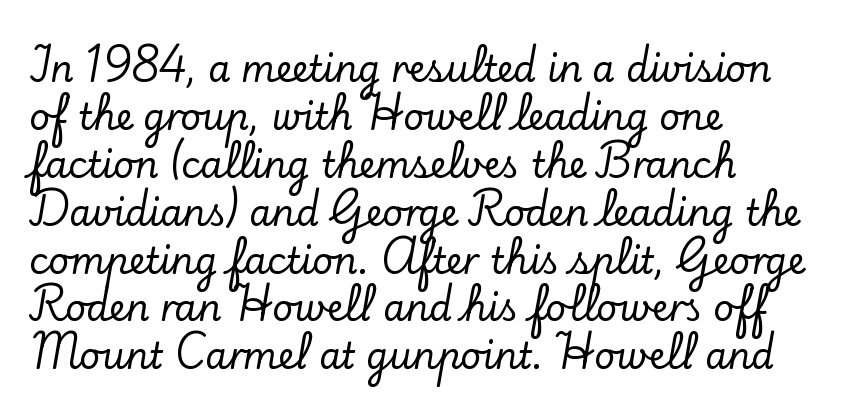
{"serif": "yes", "width": "normal", "stroke_contrast": "low", "x_height": "small", "monospaced": "no", "underline": "no", "align": "left", "line_spacing": "normal", "line_spacing_ratio": 1.33, "letter_spacing": "normal", "letter_spacing_em": 0.0, "glyph_px": 36}
